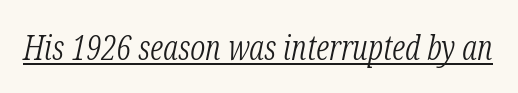
Q: Is the text bold? A: No.
Q: Is the text italic (slanted)? A: Yes, it leans right by about 12 degrees.
Q: Is the typeface a serif or a sans-serif typeface? A: Serif.
Q: Is the text underlined? A: Yes.
Q: Is the spacing between letters normal or unusually wide? A: Normal.
Q: Width (condensed, normal, or wide)? A: Condensed.
Q: Stroke contrast? A: Low.
Q: x-height? A: Medium.
Q: Monospaced? A: No.
